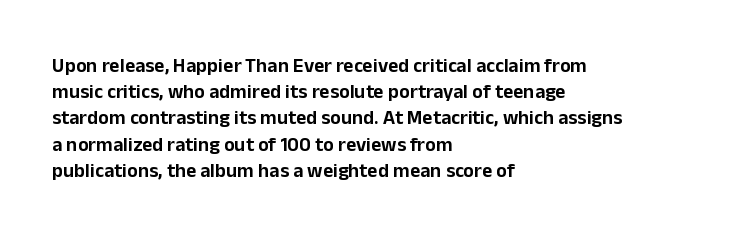
Rows of type keep a routine distance in the vertical direction. Designer's note — italics off, roman on. These lines stack with their left ends in a neat column. You could call the tracking neutral — neither tight nor loose. Each row of text sits above clean, open space.
